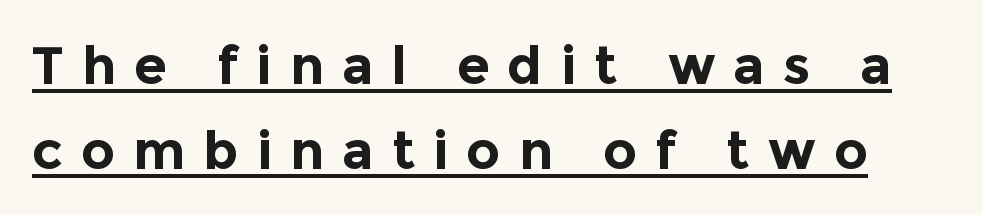
Q: Is the text bold? A: Yes.
Q: Is the text italic (slanted)? A: No, it is upright.
Q: Is the typeface a serif or a sans-serif typeface? A: Sans-serif.
Q: Is the text underlined? A: Yes.
Q: Is the spacing between letters normal or unusually wide? A: Unusually wide.
Q: Is the spacing between lines tight, normal or loose? A: Normal.
Q: Width (condensed, normal, or wide)? A: Normal.
Q: x-height? A: Medium.
Q: Monospaced? A: No.
